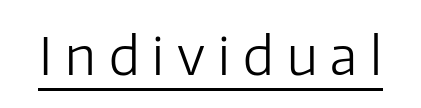
The image shows 52 px light sans-serif type, upright; set unusually wide letter spacing (+0.25 em), underlined; low stroke contrast and a medium x-height.
